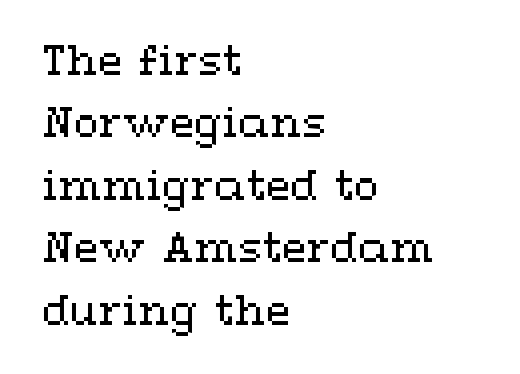
The image shows 40 px regular-weight, wide type, upright; set left-aligned, normal line spacing (1.56x), normal letter spacing, not underlined; medium stroke contrast and a medium x-height.
